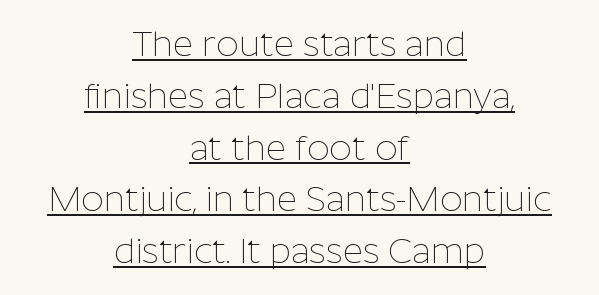
{"serif": "no", "italic": "no", "bold": "no", "weight": "thin", "width": "normal", "stroke_contrast": "low", "x_height": "medium", "monospaced": "no", "underline": "yes", "align": "center", "line_spacing": "normal", "line_spacing_ratio": 1.48, "letter_spacing": "normal", "letter_spacing_em": 0.0, "glyph_px": 35}
